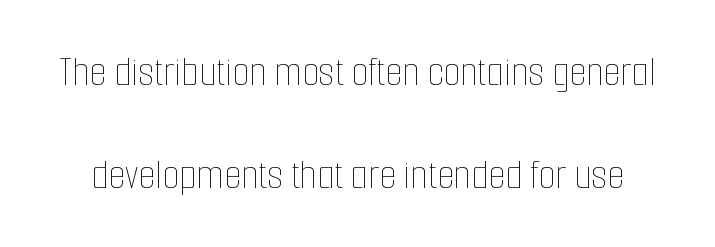
No letter is thick-stroked: the sample isn't bold. Descenders are the only things crossing below the line. These lines keep a tight, regular rhythm from letter to letter. Think of a printed novel: that variable character pitch is what you see here. Loosely led — the rows are spread out. Ordinary non-slanted type is in use.
